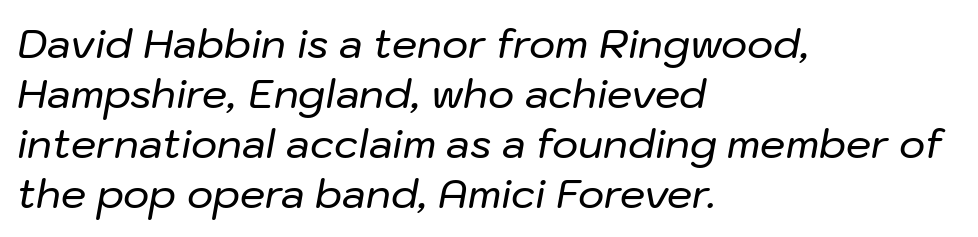
The tracking reads as untouched default to a designer's eye. The passage shown leans; its letterforms are oblique. Do the characters align in a grid? No, the font is proportional. Each new line begins a customary step beneath the previous one. Every row of glyphs begins at an identical x-position on the left.
